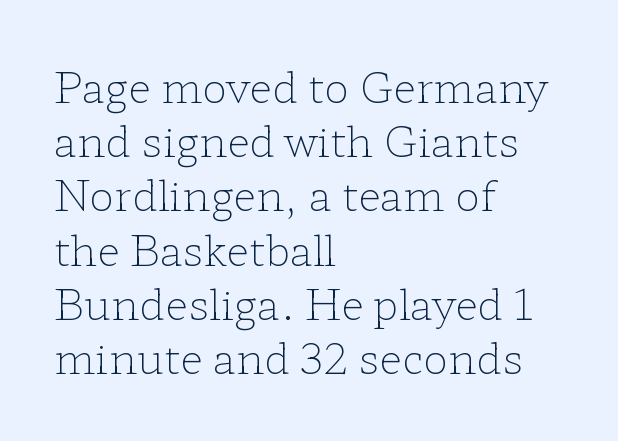
The image shows 42 px light, wide serif type, upright; set left-aligned, normal line spacing (1.29x), normal letter spacing, not underlined; low stroke contrast and a medium x-height.
